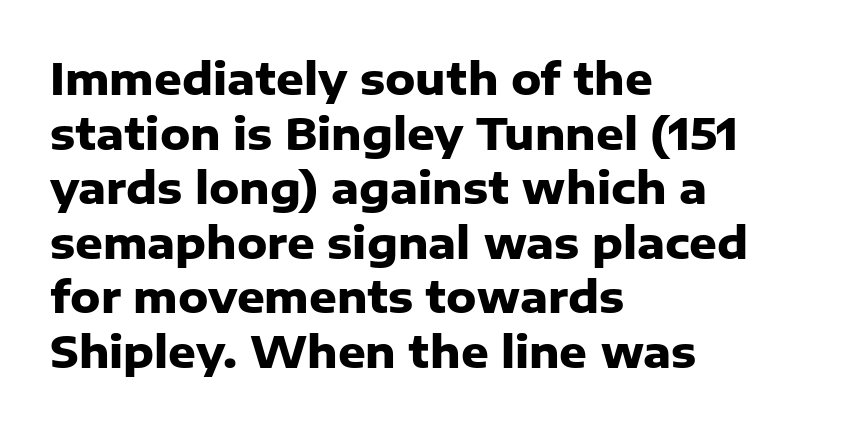
{"serif": "no", "italic": "no", "bold": "yes", "weight": "heavy", "width": "normal", "stroke_contrast": "low", "x_height": "medium", "monospaced": "no", "underline": "no", "align": "left", "line_spacing": "normal", "line_spacing_ratio": 1.27, "letter_spacing": "normal", "letter_spacing_em": 0.0, "glyph_px": 43}
